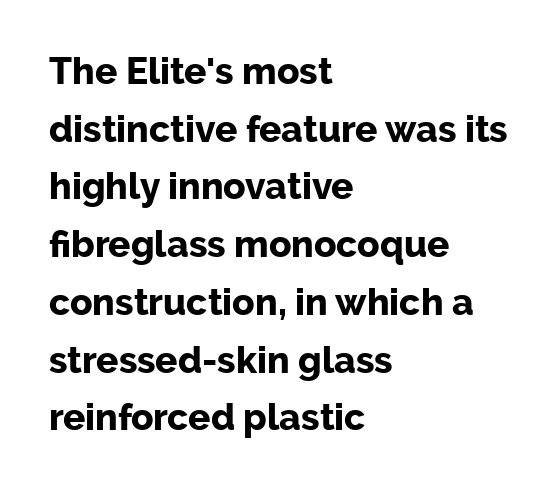
Q: Is the text bold? A: Yes.
Q: Is the text italic (slanted)? A: No, it is upright.
Q: Is the typeface a serif or a sans-serif typeface? A: Sans-serif.
Q: Is the text underlined? A: No.
Q: How is the paragraph aligned? A: Left-aligned.
Q: Is the spacing between letters normal or unusually wide? A: Normal.
Q: Is the spacing between lines tight, normal or loose? A: Normal.
Q: Width (condensed, normal, or wide)? A: Normal.
Q: Stroke contrast? A: Low.
Q: x-height? A: Medium.
Q: Monospaced? A: No.
